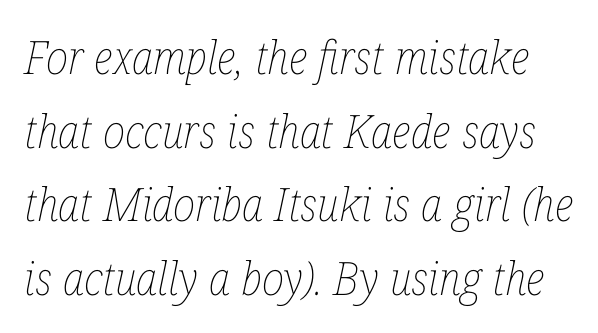
{"italic": "yes", "lean": "right", "slant_degrees": 12, "bold": "no", "weight": "thin", "width": "condensed", "stroke_contrast": "low", "x_height": "medium", "monospaced": "no", "underline": "no", "line_spacing": "normal", "line_spacing_ratio": 1.6, "letter_spacing": "normal", "letter_spacing_em": 0.0, "glyph_px": 46}
